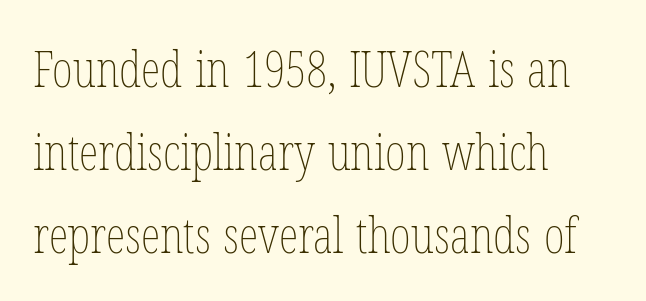
The setting favours the left margin, as ordinary paragraphs usually do. The weight tops out at a normal text grade. The passage shown has conventional tracking throughout. Think of a printed novel: that variable character pitch is what you see here.
